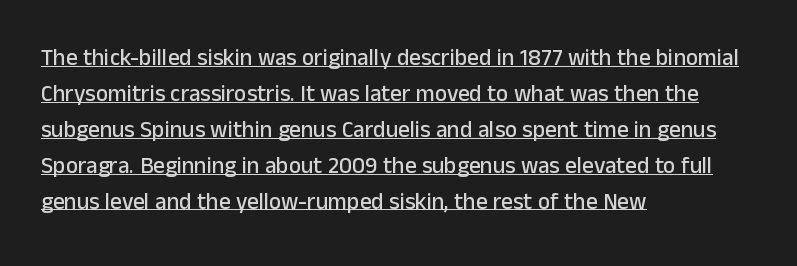
The image shows 23 px text type, upright; set left-aligned, normal line spacing (1.56x), normal letter spacing, underlined.
